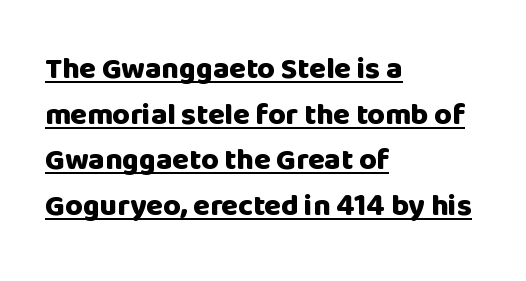
Q: Is the text bold? A: Yes.
Q: Is the text italic (slanted)? A: No, it is upright.
Q: Is the typeface a serif or a sans-serif typeface? A: Sans-serif.
Q: Is the text underlined? A: Yes.
Q: How is the paragraph aligned? A: Left-aligned.
Q: Is the spacing between letters normal or unusually wide? A: Normal.
Q: Is the spacing between lines tight, normal or loose? A: Normal.
Q: Width (condensed, normal, or wide)? A: Normal.
Q: Stroke contrast? A: Low.
Q: x-height? A: Large.
Q: Monospaced? A: No.
